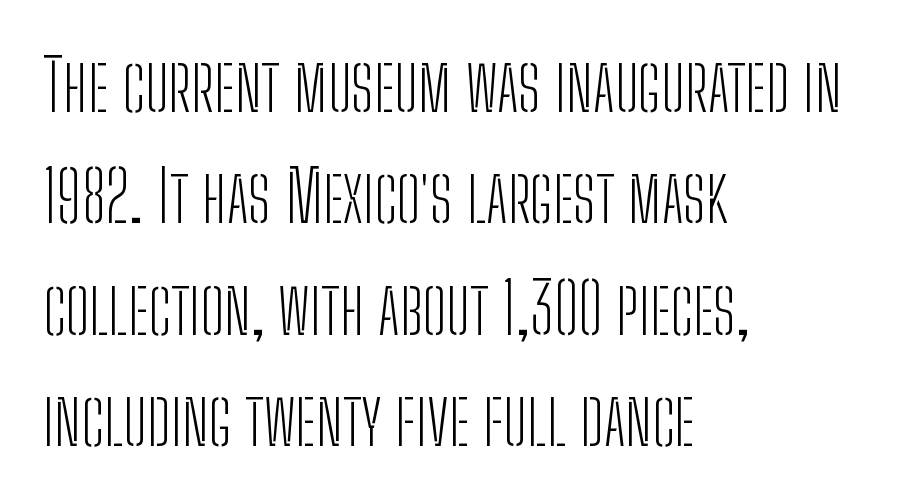
The image shows 70 px light, condensed sans-serif type, upright; set left-aligned, normal line spacing (1.59x), normal letter spacing, not underlined; low stroke contrast and a medium x-height.
